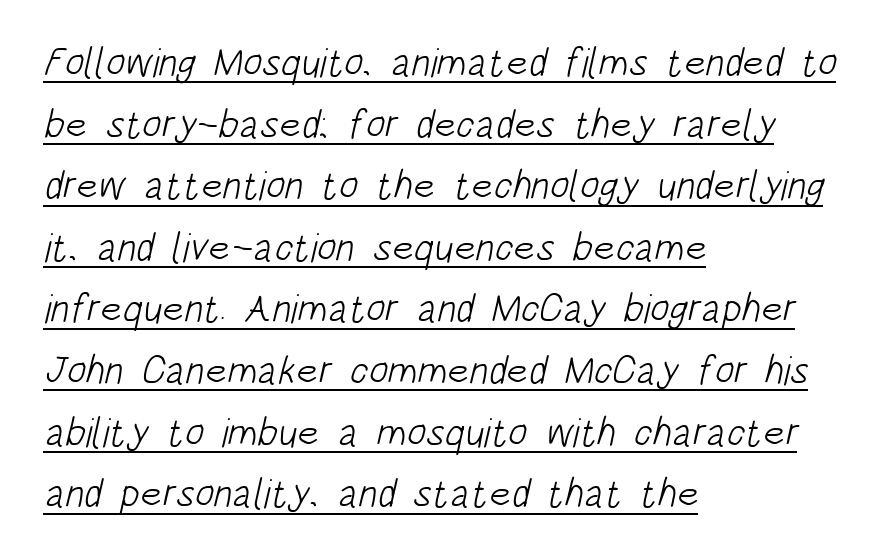
Leading matches the norm, producing a regular column. Which margin do the lines hug? The left one — the right edge is uneven. Every word sits above its own underline. Standard letterfit; no display-style spreading of the glyphs. A sans-serif font was chosen for this passage.
